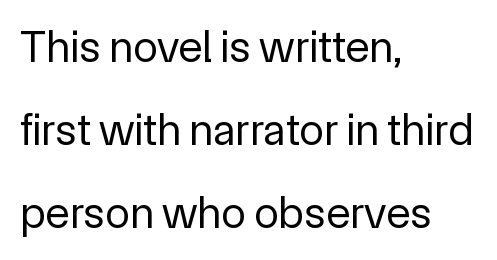
Q: Is the text bold? A: No.
Q: Is the text italic (slanted)? A: No, it is upright.
Q: Is the typeface a serif or a sans-serif typeface? A: Sans-serif.
Q: Is the text underlined? A: No.
Q: How is the paragraph aligned? A: Left-aligned.
Q: Is the spacing between letters normal or unusually wide? A: Normal.
Q: Width (condensed, normal, or wide)? A: Normal.
Q: x-height? A: Medium.
Q: Monospaced? A: No.
